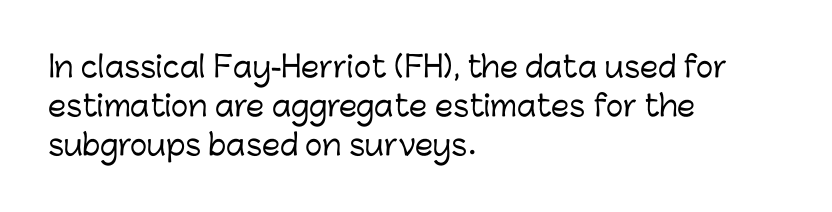
The image shows 29 px sans-serif type, upright; set left-aligned, normal line spacing (1.35x), normal letter spacing, not underlined; low stroke contrast and a medium x-height.
